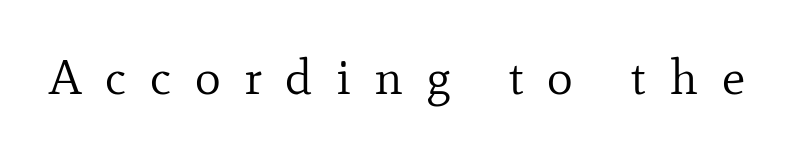
{"serif": "yes", "italic": "no", "bold": "no", "weight": "regular", "width": "normal", "stroke_contrast": "low", "x_height": "small", "monospaced": "no", "underline": "no", "letter_spacing": "wide", "letter_spacing_em": 0.48, "glyph_px": 49}
